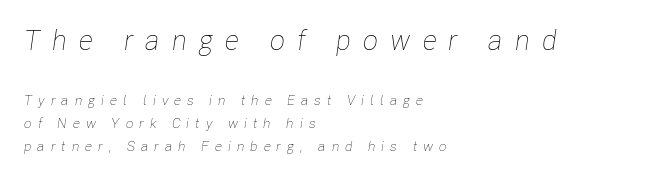
Q: Is the text bold? A: No.
Q: Is the text italic (slanted)? A: Yes, it leans right by about 8 degrees.
Q: Is the text underlined? A: No.
Q: How is the paragraph aligned? A: Left-aligned.
Q: Is the spacing between letters normal or unusually wide? A: Unusually wide.
Q: Is the spacing between lines tight, normal or loose? A: Normal.
Q: Which block of text is set in a larger size, the first (top) or the second (bottom)? A: The first (top) one.
Q: Width (condensed, normal, or wide)? A: Condensed.
Q: Stroke contrast? A: Low.
Q: x-height? A: Medium.
Q: Monospaced? A: No.
